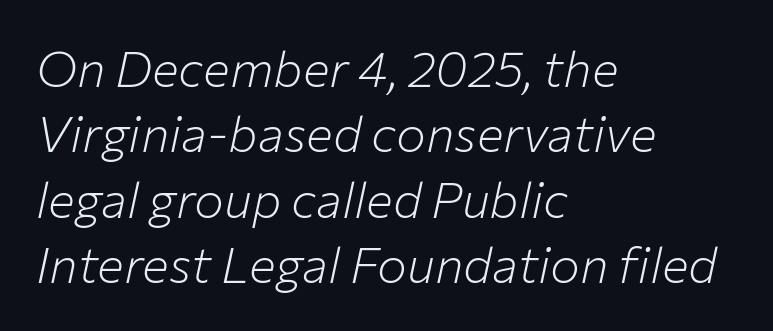
The string is rendered with underlining switched off. The face used here has a pronounced slope to its letters. The face used here is rendered with its standard letterfit. Whoever set this chose a conventional vertical rhythm. This is not heavy type; no bold has been used. Note the varied advance widths — an 'i' is clearly narrower than an 'm'.
